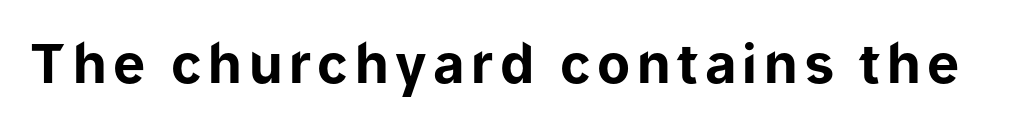
The image shows 54 px bold sans-serif type, upright; set not underlined; low stroke contrast and a medium x-height.
